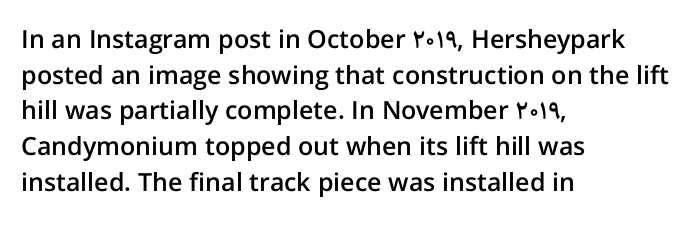
The image shows 25 px text type, upright; set left-aligned, normal line spacing (1.43x), normal letter spacing, not underlined.
